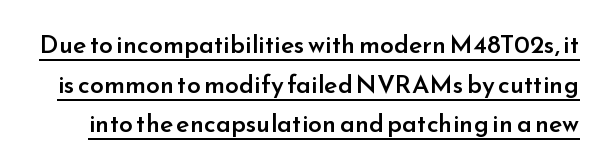
The image shows 25 px text type, upright; set normal line spacing (1.59x), normal letter spacing, underlined.
